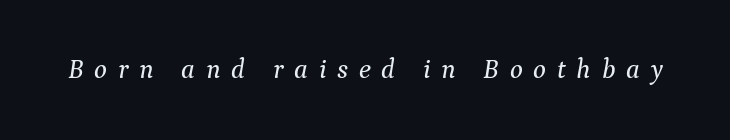
Q: Is the text italic (slanted)? A: Yes, it leans right by about 9 degrees.
Q: Is the text underlined? A: No.
Q: Is the spacing between letters normal or unusually wide? A: Unusually wide.
